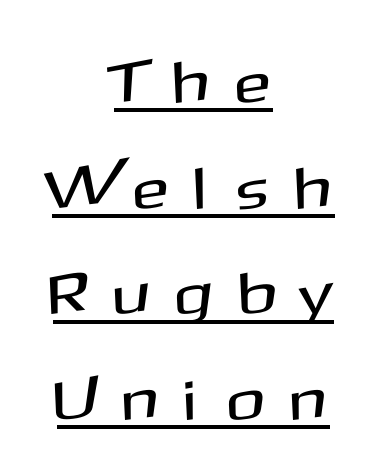
Short and long lines alike share a common midpoint. Like a heading marked for emphasis, these lines bear an underscore. You can tell from the bare stems that sans-serif type was used. You could only call the tracking loose — the letters float apart.
